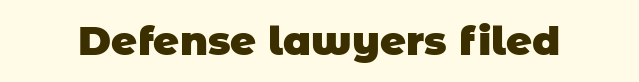
Here the designer chose a conventional face with non-uniform glyph widths. Each row of text sits above clean, open space. This sample uses plain, unmodified letter spacing. The font is running at its bold setting. Note: no serifs on the glyphs.
